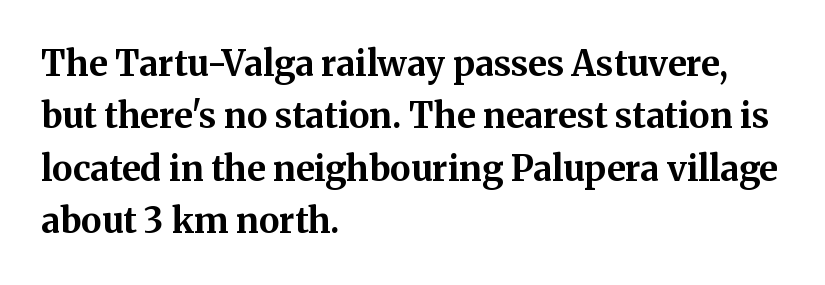
The image shows 35 px bold serif type, upright; set left-aligned, normal line spacing (1.5x), normal letter spacing, not underlined; medium stroke contrast and a medium x-height.
